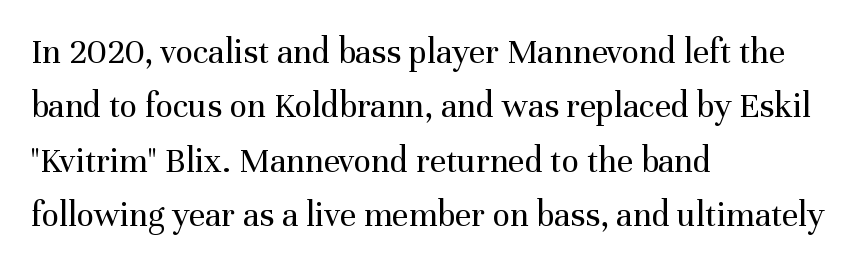
The image shows 36 px regular-weight serif type, upright; set left-aligned, normal line spacing (1.51x), normal letter spacing, not underlined; medium stroke contrast and a medium x-height.
